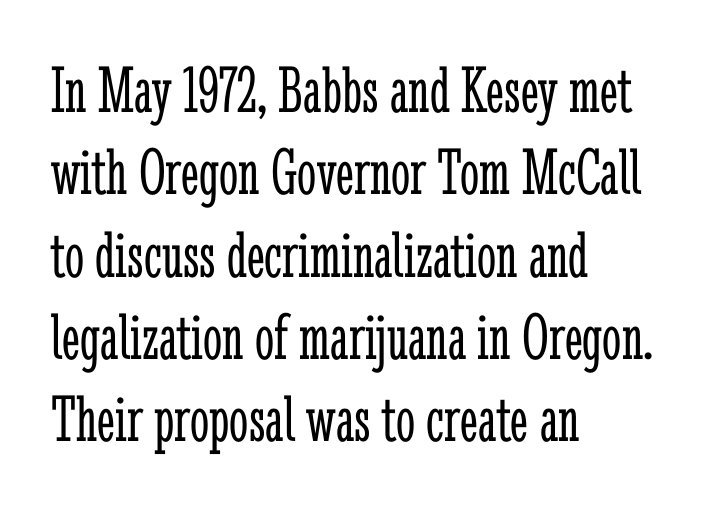
These lines were composed using upright roman letters. Glance below the letters and you will spot only blank space. Regarding serifs, this sample has them. The font is comparable to plain body text, perhaps lighter.
